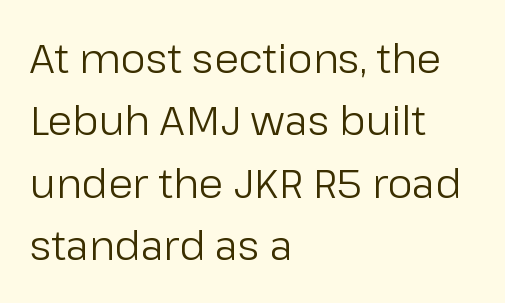
The letters advance in unequal steps, a hallmark of proportional type. A light-to-regular cut is what we see here. Alignment: flush left. Successive baselines arrive at the customary interval. The words here are not underlined. Every character sits straight up, as roman type does.
